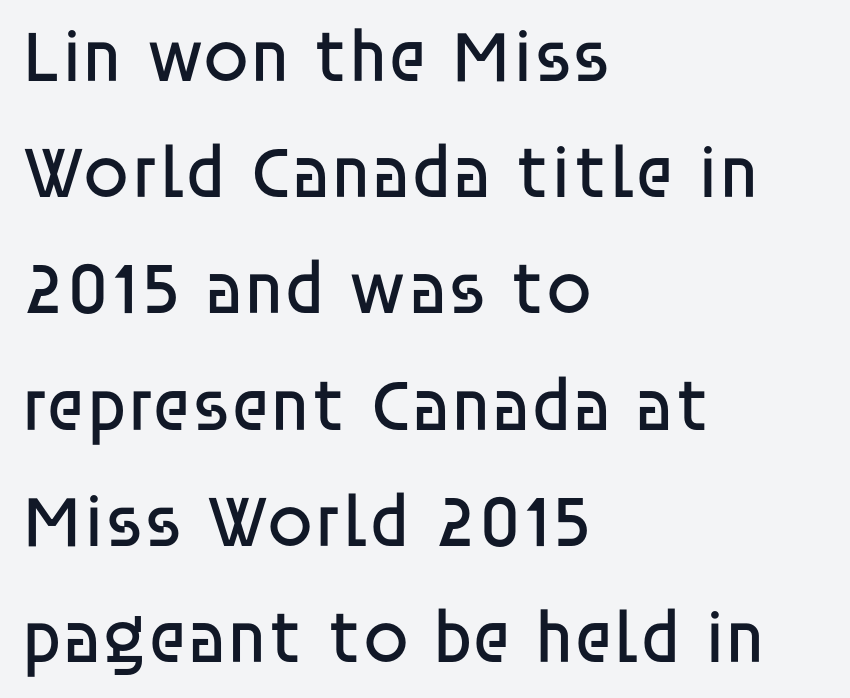
The image shows 74 px regular-weight sans-serif type, upright; set left-aligned, normal line spacing (1.57x), normal letter spacing, not underlined; low stroke contrast and a large x-height.
